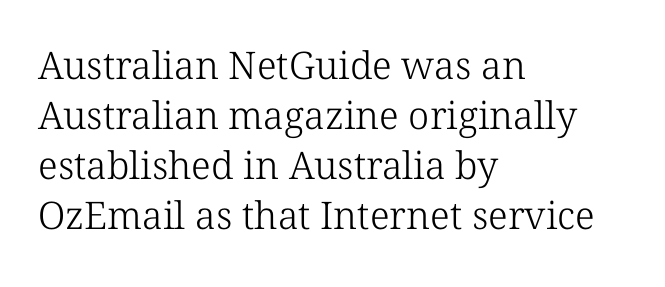
{"serif": "yes", "bold": "no", "weight": "light", "width": "normal", "stroke_contrast": "low", "x_height": "medium", "monospaced": "no", "underline": "no", "align": "left", "line_spacing": "normal", "line_spacing_ratio": 1.32, "letter_spacing": "normal", "letter_spacing_em": 0.0, "glyph_px": 38}
